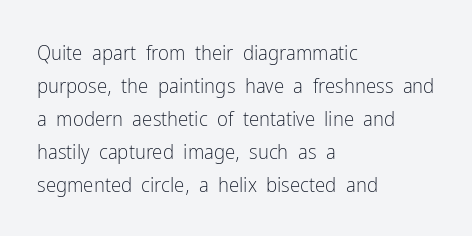
Q: Is the text bold? A: No.
Q: Is the text italic (slanted)? A: No, it is upright.
Q: Is the text underlined? A: No.
Q: How is the paragraph aligned? A: Left-aligned.
Q: Is the spacing between letters normal or unusually wide? A: Normal.
Q: Is the spacing between lines tight, normal or loose? A: Normal.
